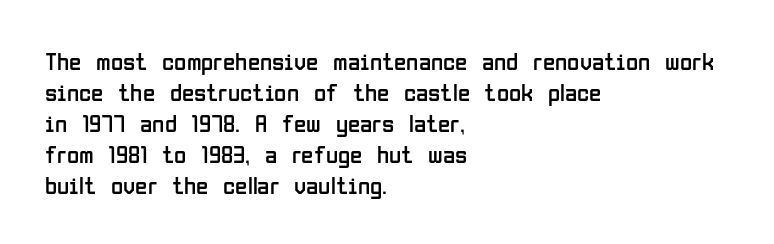
A light-to-regular cut is what we see here. Clear beneath every line of the passage. Vertical strokes here are truly vertical. The passage shown has conventional tracking throughout. Leftover space on each line is placed entirely after the last word.
